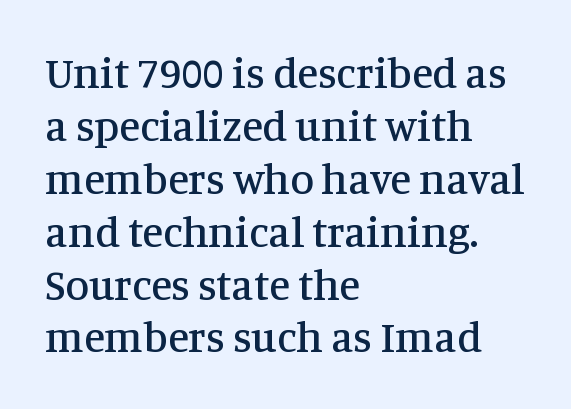
The image shows 43 px serif type, upright; set left-aligned, line spacing 1.23x, normal letter spacing, not underlined; medium stroke contrast and a large x-height.
